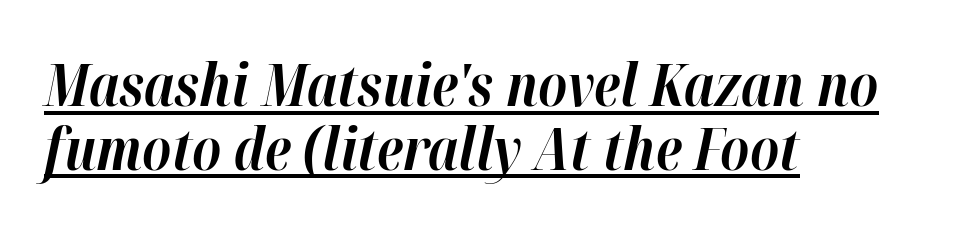
Q: Is the text bold? A: Yes.
Q: Is the text italic (slanted)? A: Yes, it leans right by about 12 degrees.
Q: Is the text underlined? A: Yes.
Q: How is the paragraph aligned? A: Left-aligned.
Q: Is the spacing between letters normal or unusually wide? A: Normal.
Q: Is the spacing between lines tight, normal or loose? A: Tight.
Q: Width (condensed, normal, or wide)? A: Normal.
Q: Stroke contrast? A: High.
Q: x-height? A: Medium.
Q: Monospaced? A: No.
